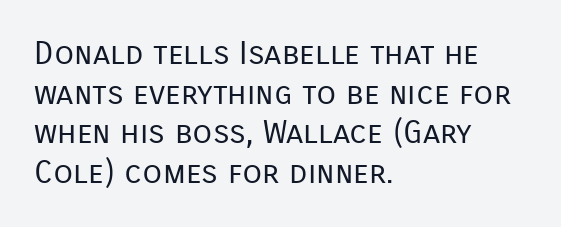
Q: Is the text bold? A: No.
Q: Is the text italic (slanted)? A: No, it is upright.
Q: Is the typeface a serif or a sans-serif typeface? A: Sans-serif.
Q: Is the text underlined? A: No.
Q: How is the paragraph aligned? A: Left-aligned.
Q: Is the spacing between letters normal or unusually wide? A: Normal.
Q: Width (condensed, normal, or wide)? A: Normal.
Q: Stroke contrast? A: Low.
Q: x-height? A: Medium.
Q: Monospaced? A: No.
